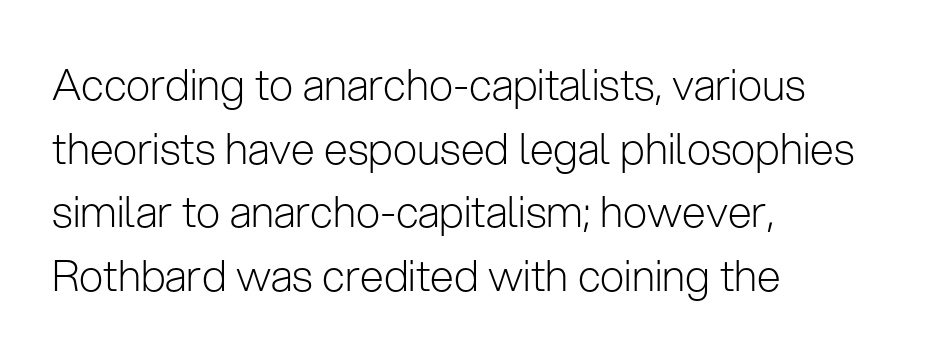
{"serif": "no", "italic": "no", "bold": "no", "weight": "light", "width": "normal", "stroke_contrast": "low", "x_height": "medium", "monospaced": "no", "underline": "no", "align": "left", "line_spacing": "normal", "line_spacing_ratio": 1.48, "letter_spacing": "normal", "letter_spacing_em": 0.0, "glyph_px": 43}
